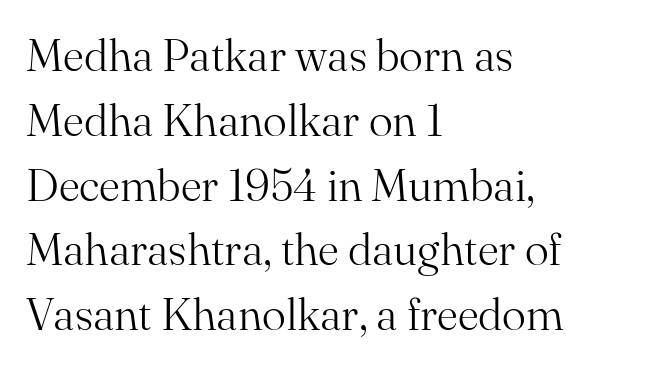
Varying glyph widths throughout — classic text-font behaviour. This sample keeps an unexceptional amount of space between lines. The typesetter chose a ragged-right arrangement here. Each word holds together tightly as a unit, with standard inter-letter gaps. Underlining? Definitely not there. Are there feet on the stems? There are — it's a serif.
